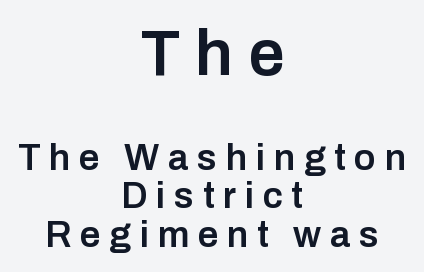
Q: Is the text bold? A: Semi-bold.
Q: Is the text italic (slanted)? A: No, it is upright.
Q: Is the typeface a serif or a sans-serif typeface? A: Sans-serif.
Q: Is the text underlined? A: No.
Q: How is the paragraph aligned? A: Centered.
Q: Is the spacing between letters normal or unusually wide? A: Unusually wide.
Q: Is the spacing between lines tight, normal or loose? A: Tight.
Q: Which block of text is set in a larger size, the first (top) or the second (bottom)? A: The first (top) one.
Q: Width (condensed, normal, or wide)? A: Normal.
Q: Stroke contrast? A: Low.
Q: x-height? A: Medium.
Q: Monospaced? A: No.
